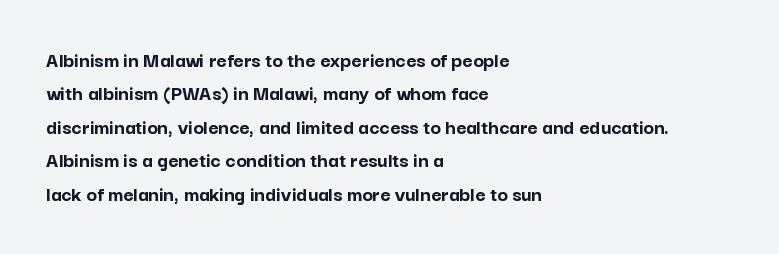
{"italic": "no", "bold": "yes", "underline": "no", "align": "left", "line_spacing": "normal", "line_spacing_ratio": 1.52, "letter_spacing": "normal", "letter_spacing_em": 0.0, "glyph_px": 22}
